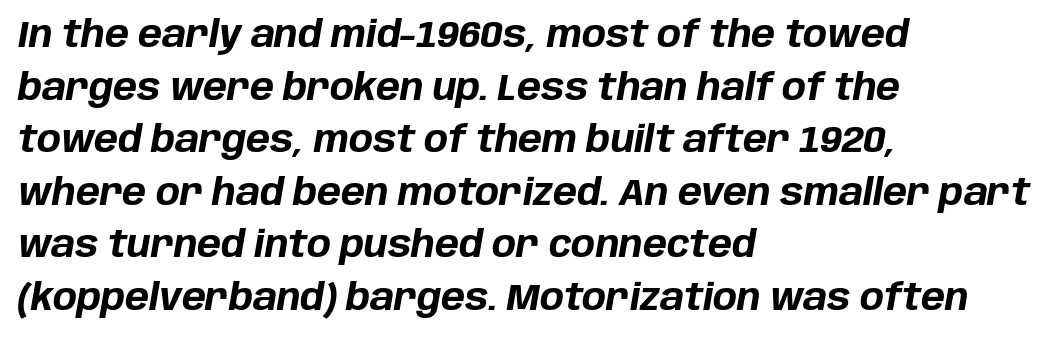
Set as a true bold cut, around the 700 mark. Italic? Definitely — the glyphs are oblique. The strip under each line holds only bare page. Quick note: interline space is typical.
